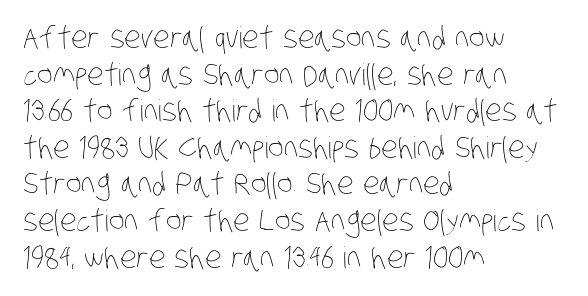
Q: Is the text bold? A: No.
Q: Is the text underlined? A: No.
Q: How is the paragraph aligned? A: Left-aligned.
Q: Is the spacing between letters normal or unusually wide? A: Normal.
Q: Width (condensed, normal, or wide)? A: Condensed.
Q: Stroke contrast? A: Low.
Q: x-height? A: Large.
Q: Monospaced? A: No.
